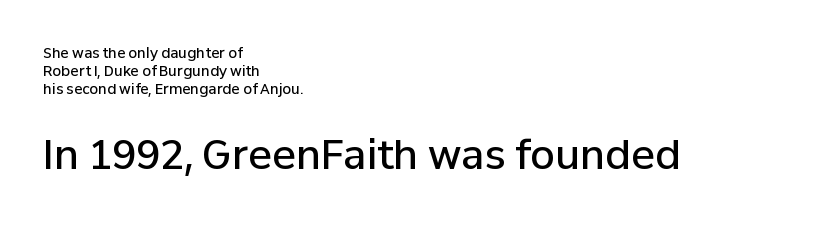
Q: Is the text bold? A: Semi-bold.
Q: Is the text italic (slanted)? A: No, it is upright.
Q: Is the typeface a serif or a sans-serif typeface? A: Sans-serif.
Q: Is the text underlined? A: No.
Q: How is the paragraph aligned? A: Left-aligned.
Q: Is the spacing between letters normal or unusually wide? A: Normal.
Q: Is the spacing between lines tight, normal or loose? A: Normal.
Q: Which block of text is set in a larger size, the first (top) or the second (bottom)? A: The second (bottom) one.
Q: Width (condensed, normal, or wide)? A: Normal.
Q: Stroke contrast? A: Low.
Q: x-height? A: Medium.
Q: Monospaced? A: No.
